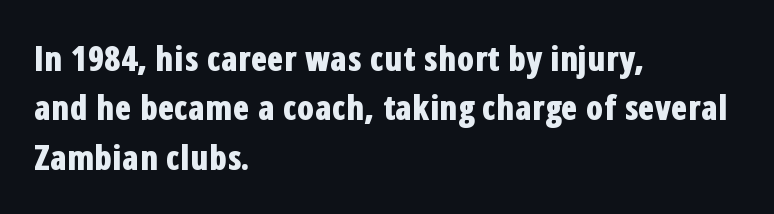
Q: Is the text bold? A: Yes.
Q: Is the text italic (slanted)? A: No, it is upright.
Q: Is the typeface a serif or a sans-serif typeface? A: Sans-serif.
Q: Is the text underlined? A: No.
Q: How is the paragraph aligned? A: Left-aligned.
Q: Is the spacing between letters normal or unusually wide? A: Normal.
Q: Is the spacing between lines tight, normal or loose? A: Normal.
Q: Width (condensed, normal, or wide)? A: Condensed.
Q: Stroke contrast? A: Low.
Q: x-height? A: Medium.
Q: Monospaced? A: No.
